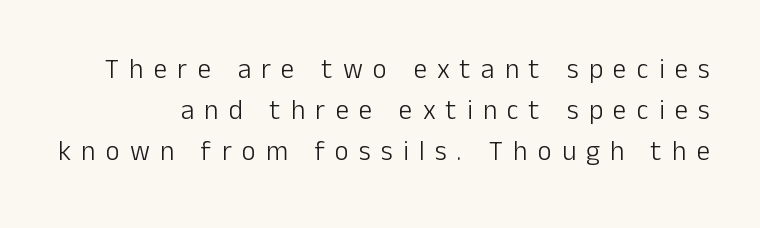
Q: Is the text bold? A: No.
Q: Is the text italic (slanted)? A: No, it is upright.
Q: Is the text underlined? A: No.
Q: Is the spacing between letters normal or unusually wide? A: Unusually wide.
Q: Is the spacing between lines tight, normal or loose? A: Normal.
